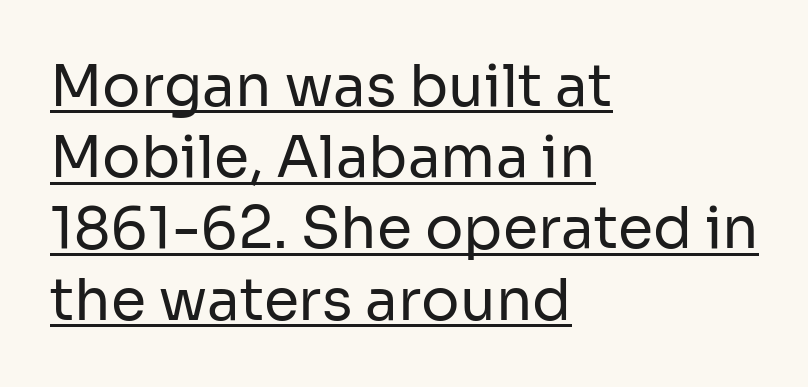
Q: Is the text bold? A: No.
Q: Is the text italic (slanted)? A: No, it is upright.
Q: Is the typeface a serif or a sans-serif typeface? A: Sans-serif.
Q: Is the text underlined? A: Yes.
Q: How is the paragraph aligned? A: Left-aligned.
Q: Is the spacing between letters normal or unusually wide? A: Normal.
Q: Is the spacing between lines tight, normal or loose? A: Normal.
Q: Width (condensed, normal, or wide)? A: Normal.
Q: Stroke contrast? A: Low.
Q: x-height? A: Medium.
Q: Monospaced? A: No.
